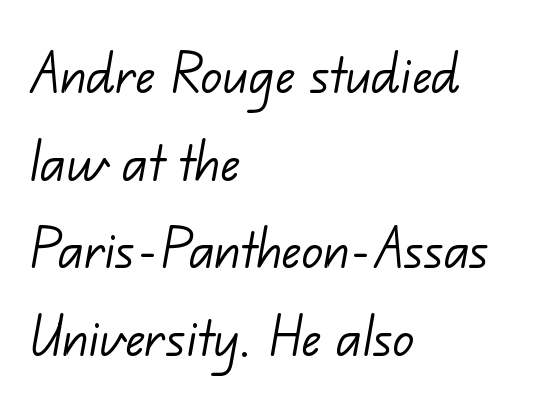
{"serif": "no", "bold": "no", "weight": "light", "width": "normal", "stroke_contrast": "low", "x_height": "small", "monospaced": "no", "underline": "no", "align": "left", "line_spacing": "normal", "line_spacing_ratio": 1.35, "letter_spacing": "normal", "letter_spacing_em": 0.0, "glyph_px": 65}
